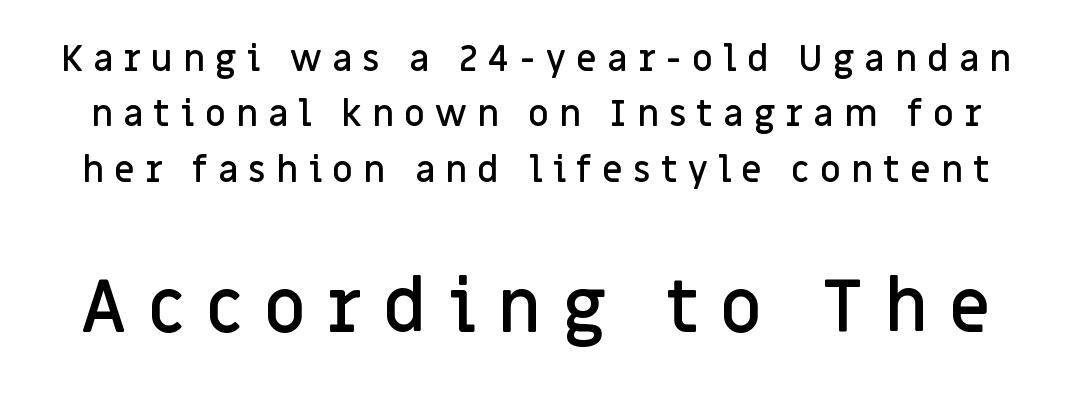
{"serif": "no", "italic": "no", "bold": "semi", "weight": "semibold", "width": "normal", "stroke_contrast": "low", "x_height": "large", "monospaced": "no", "underline": "no", "line_spacing": "normal", "line_spacing_ratio": 1.54, "letter_spacing": "wide", "letter_spacing_em": 0.28, "larger_block": "second", "size_ratio": 2.03, "glyph_px": 73}
